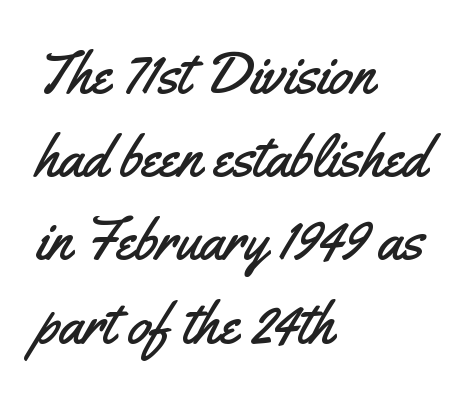
Varying glyph widths throughout — classic text-font behaviour. Caption: standard tracking, unaltered. Bare-footed words on every line. What's the leading like? Ordinary, nothing unusual.
